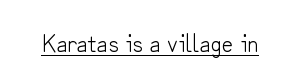
The letterforms sit at book weight or below. Posture: upright roman. Here the glyphs are tracked normally, forming tight word shapes. The words here are underlined.
